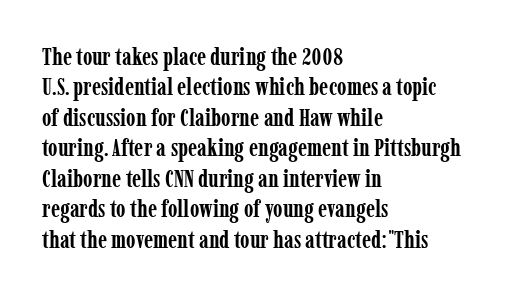
Q: Is the text bold? A: Yes.
Q: Is the text italic (slanted)? A: No, it is upright.
Q: Is the text underlined? A: No.
Q: How is the paragraph aligned? A: Left-aligned.
Q: Is the spacing between letters normal or unusually wide? A: Normal.
Q: Is the spacing between lines tight, normal or loose? A: Normal.
